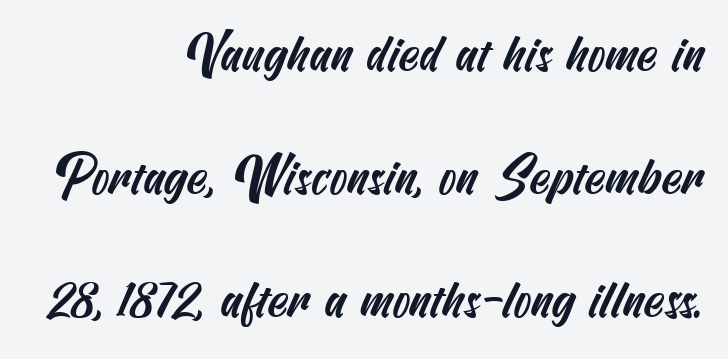
Q: Is the typeface a serif or a sans-serif typeface? A: Sans-serif.
Q: Is the text underlined? A: No.
Q: How is the paragraph aligned? A: Right-aligned.
Q: Is the spacing between letters normal or unusually wide? A: Normal.
Q: Is the spacing between lines tight, normal or loose? A: Loose.
Q: Width (condensed, normal, or wide)? A: Condensed.
Q: Stroke contrast? A: Medium.
Q: x-height? A: Small.
